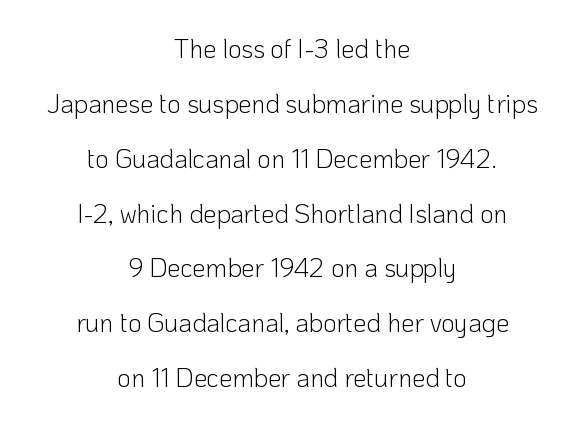
{"italic": "no", "bold": "no", "underline": "no", "align": "center", "line_spacing": "loose", "line_spacing_ratio": 2.11, "letter_spacing": "normal", "letter_spacing_em": 0.0, "glyph_px": 26}
